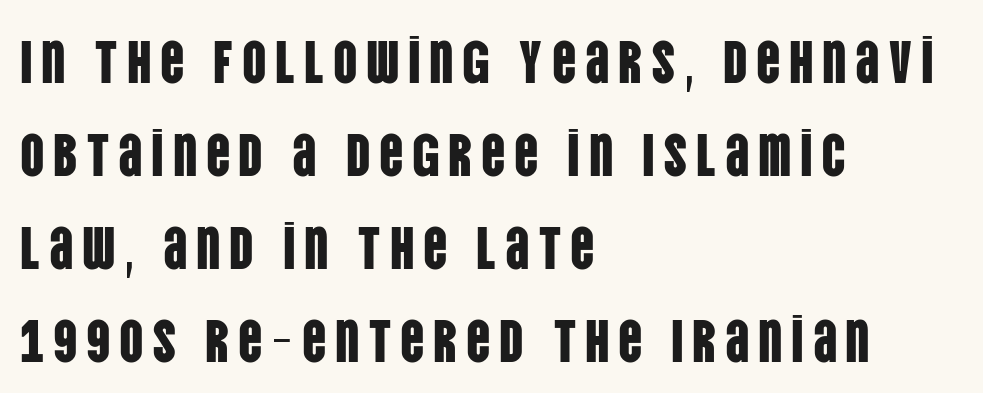
Look at the bottom of the vertical strokes: they stop flat, with no serifs. Every character sits straight up, as roman type does. Check under the words: just untouched page. The letters advance in unequal steps, a hallmark of proportional type. Whoever set this chose a conventional vertical rhythm.
